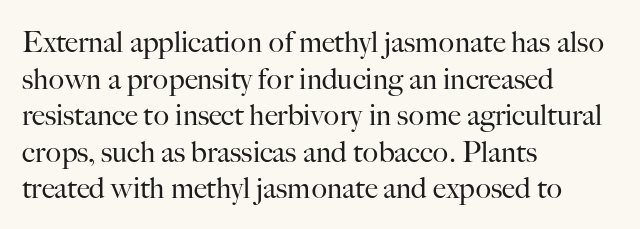
The image shows 29 px regular-weight serif type, upright; set left-aligned, normal line spacing (1.26x), normal letter spacing, not underlined; high stroke contrast and a small x-height.
